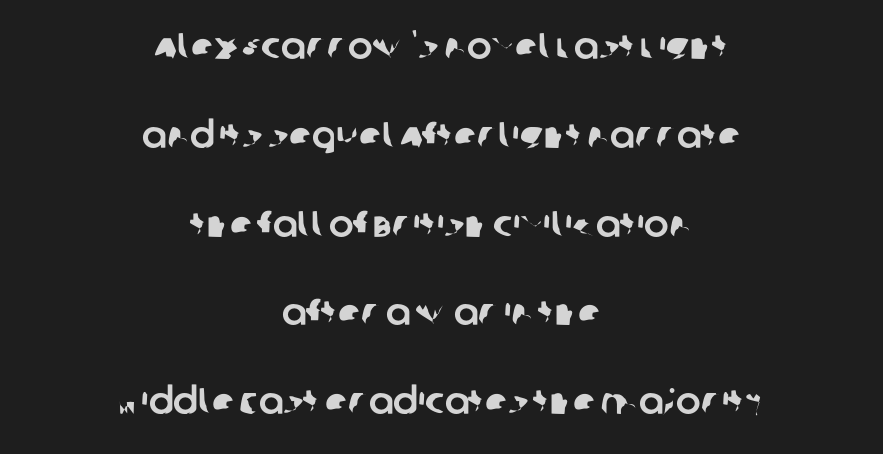
The image shows 37 px sans-serif type; set centered, loose line spacing (2.4x), normal letter spacing, not underlined; low stroke contrast and a large x-height.
